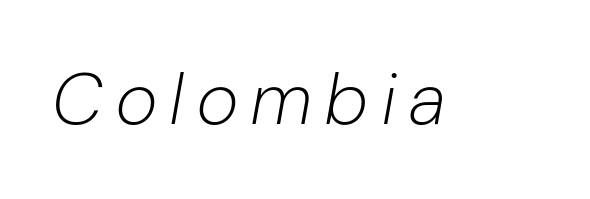
The image shows 72 px light type, italic (leaning right); set not underlined; low stroke contrast and a medium x-height.
